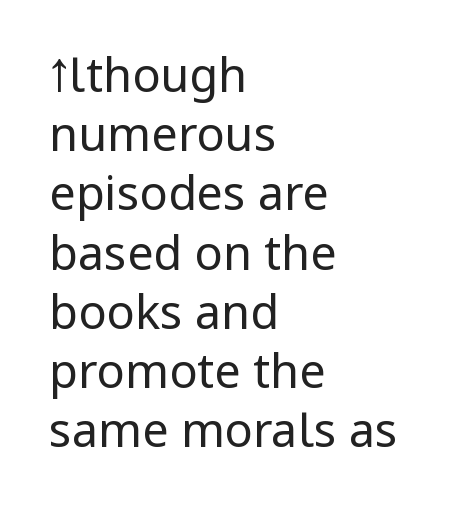
The image shows 47 px regular-weight, condensed sans-serif type, upright; set left-aligned, normal line spacing (1.26x), normal letter spacing, not underlined; low stroke contrast.
